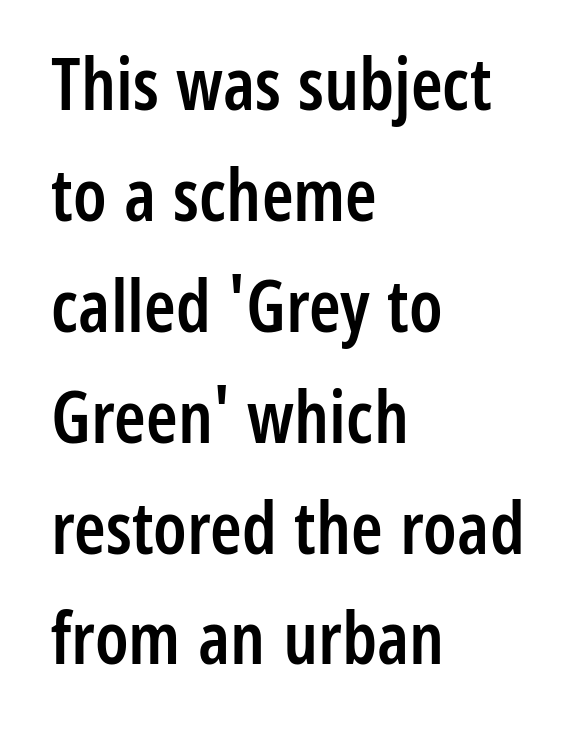
Q: Is the text bold? A: Semi-bold.
Q: Is the text italic (slanted)? A: No, it is upright.
Q: Is the typeface a serif or a sans-serif typeface? A: Sans-serif.
Q: Is the text underlined? A: No.
Q: How is the paragraph aligned? A: Left-aligned.
Q: Is the spacing between letters normal or unusually wide? A: Normal.
Q: Is the spacing between lines tight, normal or loose? A: Normal.
Q: Width (condensed, normal, or wide)? A: Condensed.
Q: Stroke contrast? A: Low.
Q: x-height? A: Medium.
Q: Monospaced? A: No.
